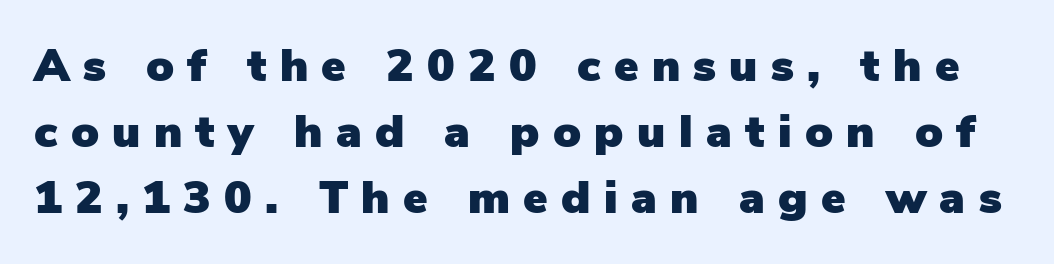
The image shows 46 px sans-serif type, upright; set normal line spacing (1.43x), unusually wide letter spacing (+0.29 em), not underlined; low stroke contrast and a medium x-height.
